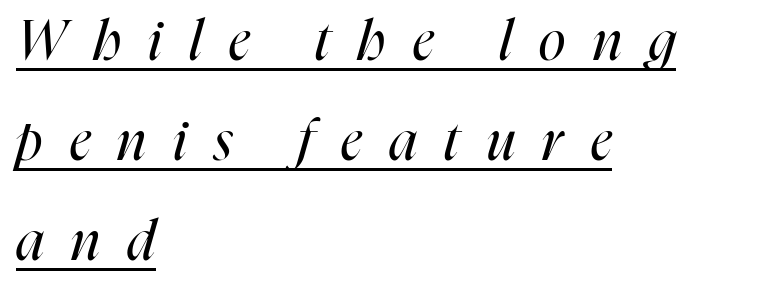
Q: Is the text bold? A: No.
Q: Is the text italic (slanted)? A: Yes, it leans right by about 16 degrees.
Q: Is the text underlined? A: Yes.
Q: How is the paragraph aligned? A: Left-aligned.
Q: Is the spacing between letters normal or unusually wide? A: Unusually wide.
Q: Width (condensed, normal, or wide)? A: Condensed.
Q: Stroke contrast? A: High.
Q: x-height? A: Medium.
Q: Monospaced? A: No.
